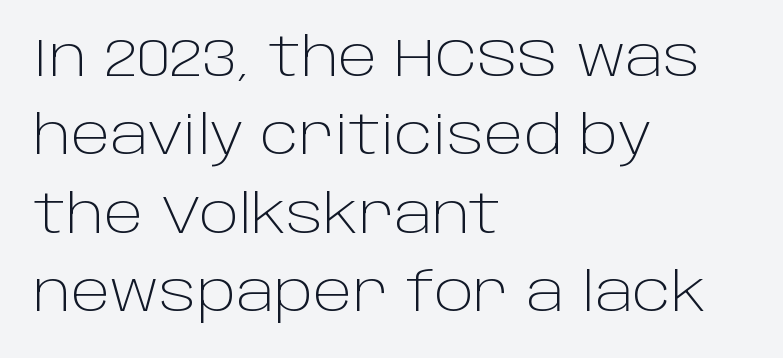
The image shows 53 px light sans-serif type, upright; set left-aligned, normal line spacing (1.48x), normal letter spacing, not underlined; low stroke contrast and a large x-height.
